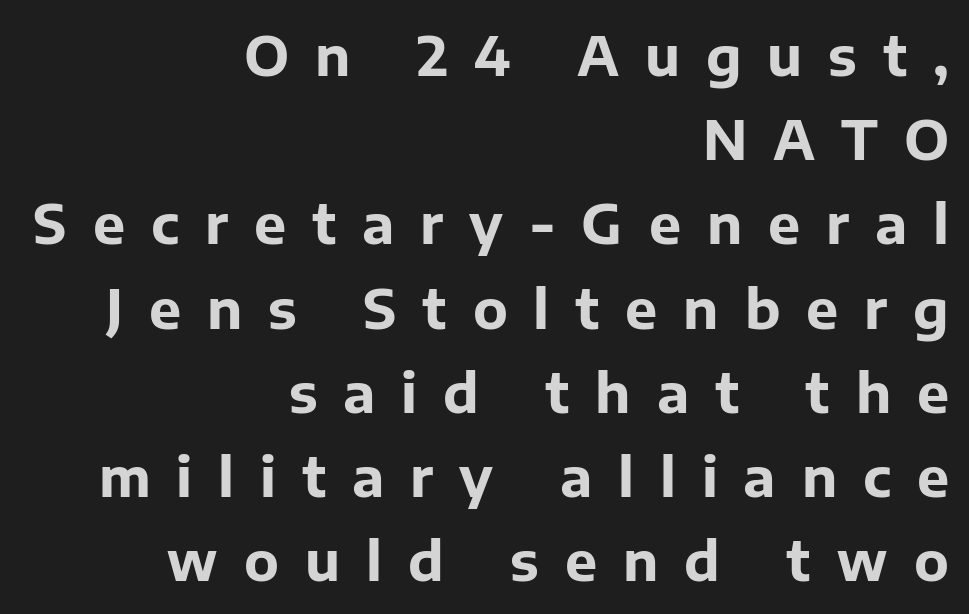
Q: Is the text bold? A: Yes.
Q: Is the text italic (slanted)? A: No, it is upright.
Q: Is the typeface a serif or a sans-serif typeface? A: Sans-serif.
Q: Is the text underlined? A: No.
Q: How is the paragraph aligned? A: Right-aligned.
Q: Is the spacing between letters normal or unusually wide? A: Unusually wide.
Q: Is the spacing between lines tight, normal or loose? A: Normal.
Q: Width (condensed, normal, or wide)? A: Normal.
Q: Stroke contrast? A: Low.
Q: x-height? A: Medium.
Q: Monospaced? A: No.
